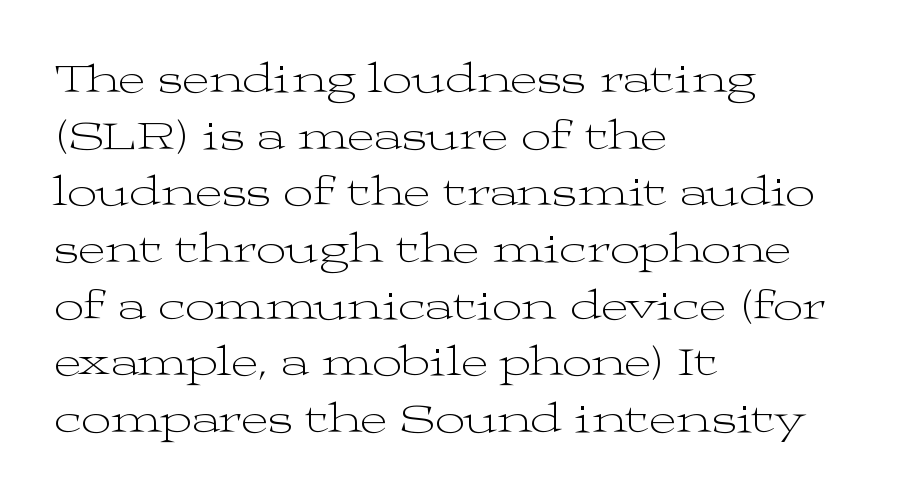
The tracking reads as untouched default to a designer's eye. Caption: multi-line text, flush left, ragged right. Looks like regular typesetting: each glyph gets only the width it needs. The string is rendered with underlining switched off. Letters have the restrained weight of plain body copy at most. The space between consecutive lines is moderate.
